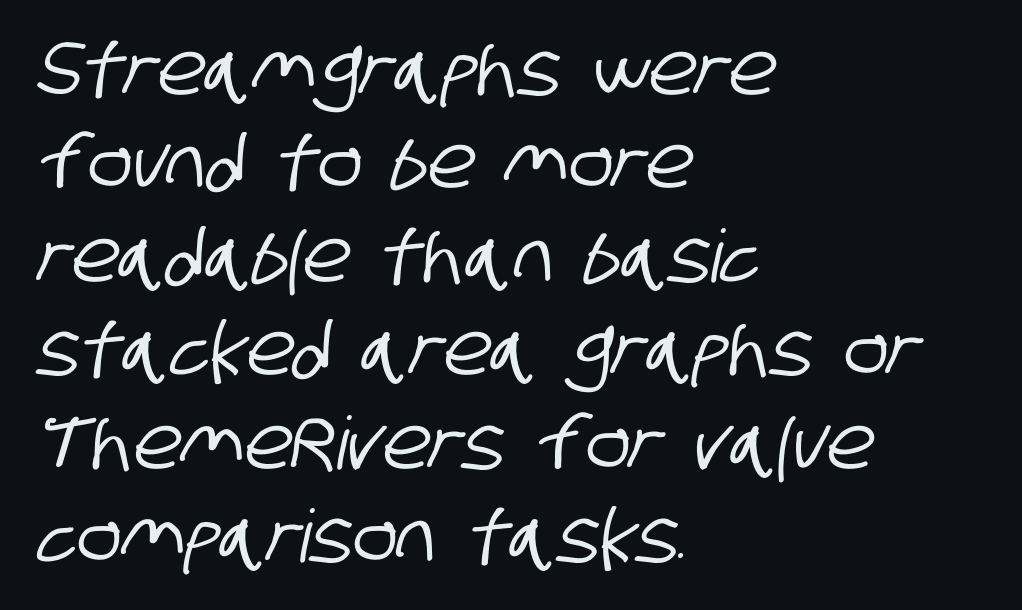
These lines stack with their left ends in a neat column. One glance says typical: line gaps are just what's usual. Is this a fixed-width face? No — the glyphs have proportional, varying widths. Letters rest on an invisible, unmarked baseline. Nope, no serifs anywhere on these letters. The face used here is rendered with its standard letterfit.
